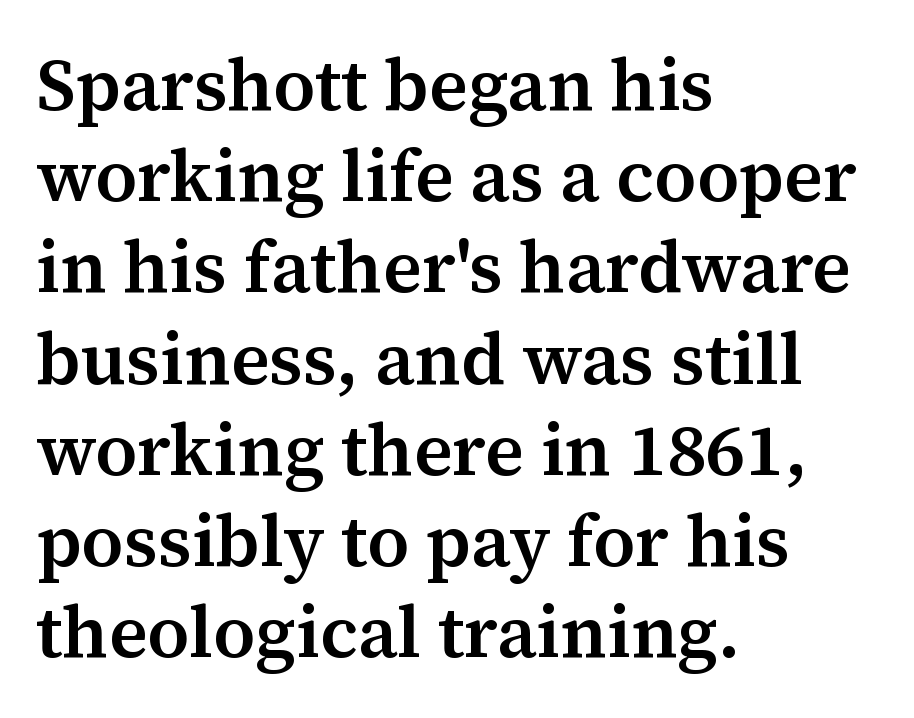
Each letter keeps its own natural width here, so spacing adapts to shape. The lettering holds an erect, upright posture throughout. A student would call this left alignment; a typographer would say flush left, rag right. Unmarked baselines from the first word to the last.
